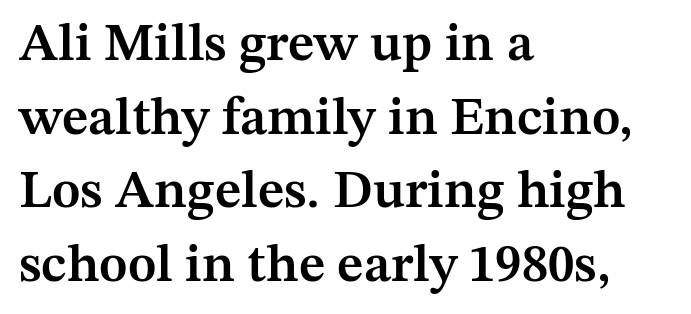
Is this a fixed-width face? No — the glyphs have proportional, varying widths. The font is running at a semibold setting, under full bold. The lines sit at an ordinary, default distance from one another. The string is rendered with underlining switched off. Visually the block forms a straight wall on the left and a jagged coastline on the right.
